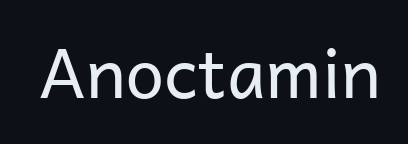
Bold? No — there's no thickening of the strokes. Words appear dense and cohesive because spacing is normal. Type without underlining. Nothing sits at the stroke ends, so this counts as sans-serif. This is the regular roman posture of the typeface. Think of a printed novel: that variable character pitch is what you see here.
